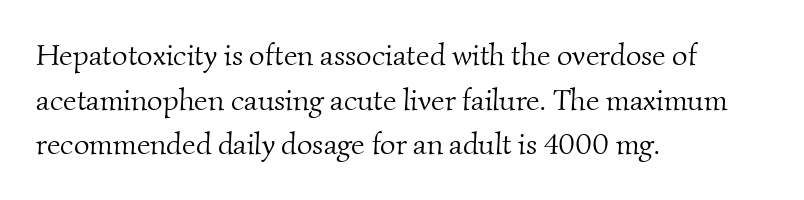
Q: Is the text bold? A: No.
Q: Is the typeface a serif or a sans-serif typeface? A: Serif.
Q: Is the text underlined? A: No.
Q: How is the paragraph aligned? A: Left-aligned.
Q: Is the spacing between letters normal or unusually wide? A: Normal.
Q: Is the spacing between lines tight, normal or loose? A: Normal.
Q: Width (condensed, normal, or wide)? A: Normal.
Q: Stroke contrast? A: Medium.
Q: x-height? A: Small.
Q: Monospaced? A: No.
